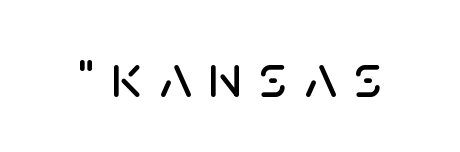
Is this a fixed-width face? No — the glyphs have proportional, varying widths. How are the letters spaced? Widely, with obvious added tracking. Bare-footed words on every line. Stroke terminals: plain, sans-serif. Notice how the stems are strictly vertical — no italics here.
